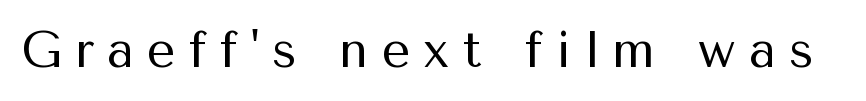
{"serif": "no", "italic": "no", "bold": "no", "weight": "regular", "width": "normal", "stroke_contrast": "medium", "x_height": "medium", "monospaced": "no", "underline": "no", "letter_spacing": "wide", "letter_spacing_em": 0.26, "glyph_px": 50}
